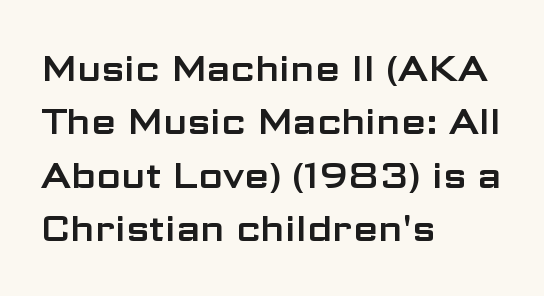
Compared with typical body copy, the letter spacing here is the same. Students, observe: this is what conventionally led text looks like. A sans-serif font was chosen for this passage. Any mark beneath the type? The region is blank. Teacher's note: observe the even left margin — that is flush-left alignment.
